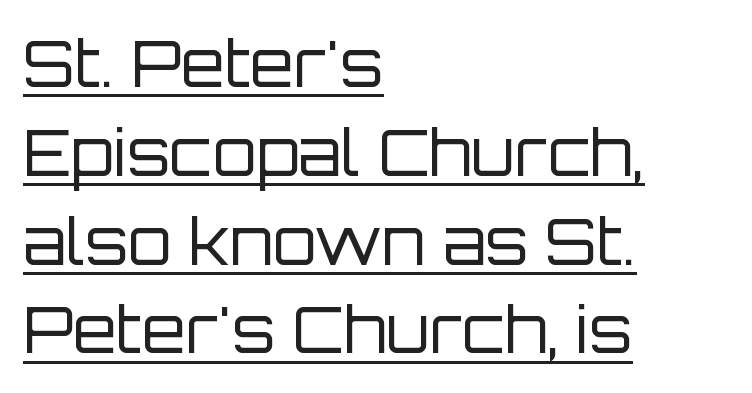
Q: Is the text bold? A: No.
Q: Is the text italic (slanted)? A: No, it is upright.
Q: Is the typeface a serif or a sans-serif typeface? A: Sans-serif.
Q: Is the text underlined? A: Yes.
Q: How is the paragraph aligned? A: Left-aligned.
Q: Is the spacing between letters normal or unusually wide? A: Normal.
Q: Is the spacing between lines tight, normal or loose? A: Normal.
Q: Width (condensed, normal, or wide)? A: Normal.
Q: Stroke contrast? A: Low.
Q: x-height? A: Large.
Q: Monospaced? A: No.
